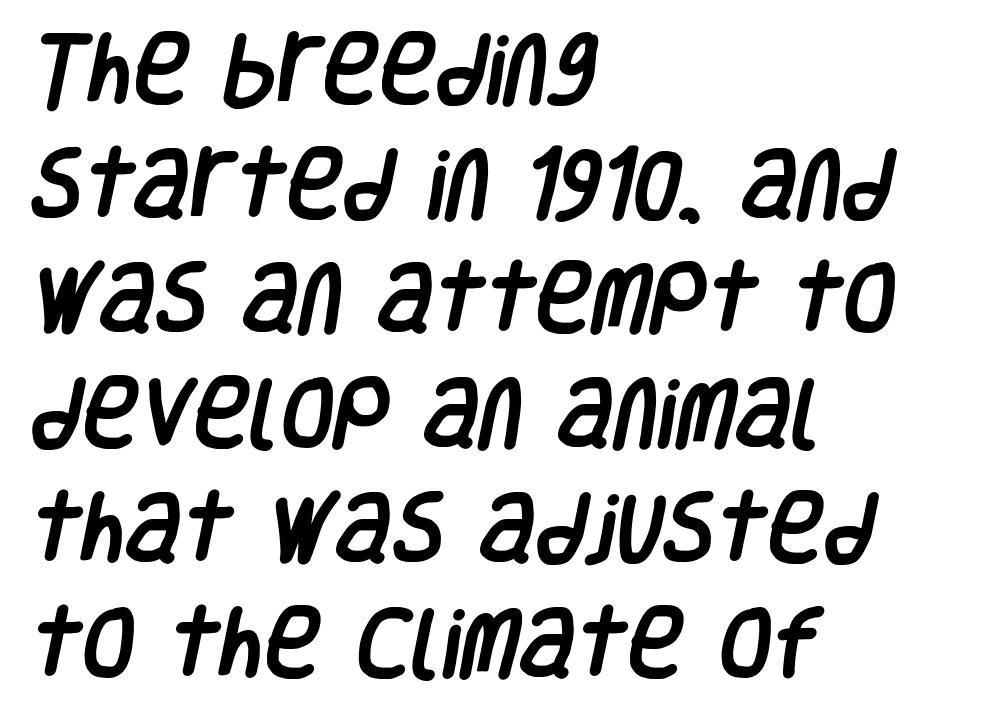
Q: Is the typeface a serif or a sans-serif typeface? A: Sans-serif.
Q: Is the text underlined? A: No.
Q: How is the paragraph aligned? A: Left-aligned.
Q: Is the spacing between letters normal or unusually wide? A: Normal.
Q: Is the spacing between lines tight, normal or loose? A: Normal.
Q: Width (condensed, normal, or wide)? A: Condensed.
Q: Stroke contrast? A: Low.
Q: x-height? A: Large.
Q: Monospaced? A: No.
